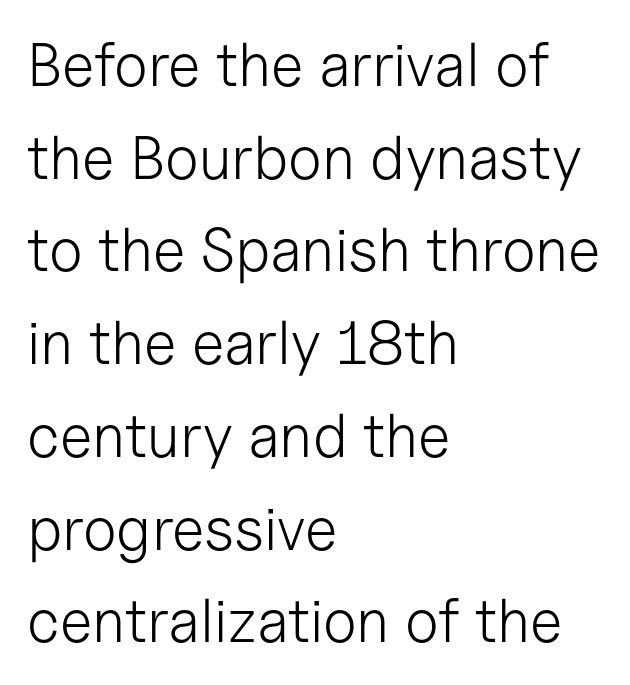
Regarding leading, the lines here are spaced in the standard way. Words appear dense and cohesive because spacing is normal. Note: no serifs on the glyphs. Posture: straight, roman, zero tilt.
